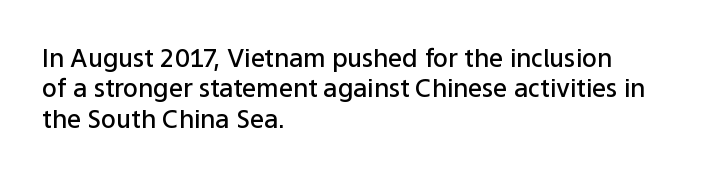
The image shows 25 px text type, upright; set left-aligned, line spacing 1.22x, normal letter spacing, not underlined.
